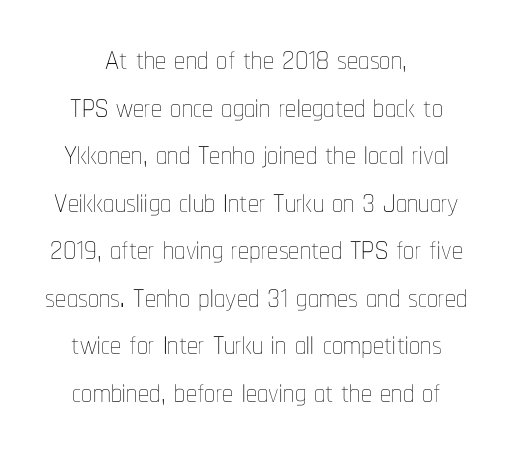
Q: Is the text bold? A: No.
Q: Is the text italic (slanted)? A: No, it is upright.
Q: Is the text underlined? A: No.
Q: How is the paragraph aligned? A: Centered.
Q: Is the spacing between letters normal or unusually wide? A: Normal.
Q: Is the spacing between lines tight, normal or loose? A: Tight.
Q: Width (condensed, normal, or wide)? A: Condensed.
Q: Stroke contrast? A: Low.
Q: x-height? A: Medium.
Q: Monospaced? A: No.
